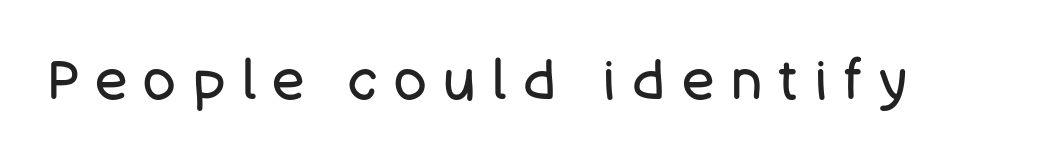
The image shows 54 px regular-weight sans-serif type, upright; set unusually wide letter spacing (+0.31 em), not underlined; low stroke contrast and a large x-height.
